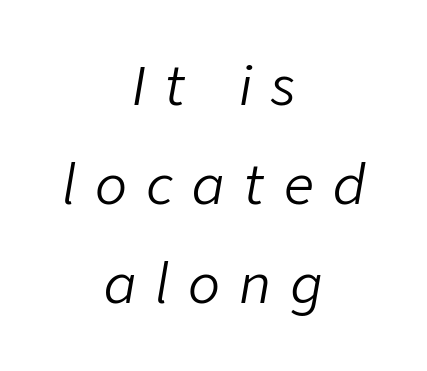
The image shows 53 px light type, italic (leaning right); set centered, line spacing 1.87x, unusually wide letter spacing (+0.36 em), not underlined; low stroke contrast and a medium x-height.
